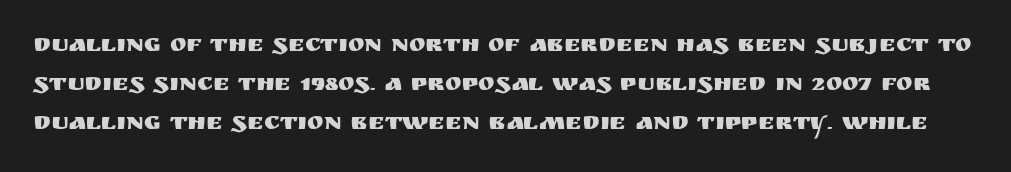
{"italic": "no", "underline": "no", "line_spacing": "normal", "line_spacing_ratio": 1.56, "letter_spacing": "normal", "letter_spacing_em": 0.0, "glyph_px": 25}
